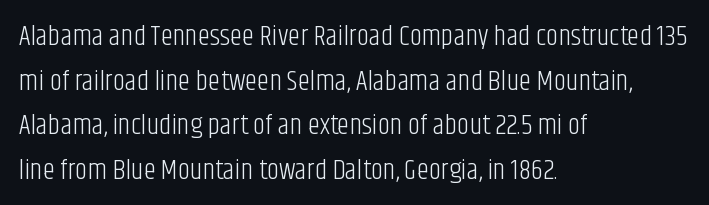
The image shows 28 px light, condensed sans-serif type, upright; set left-aligned, normal line spacing (1.59x), normal letter spacing, not underlined; low stroke contrast and a large x-height.
